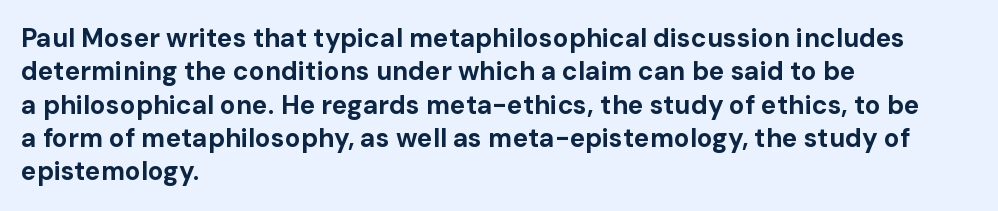
The image shows 26 px bold type, upright; set left-aligned, normal line spacing (1.28x), normal letter spacing, not underlined.
